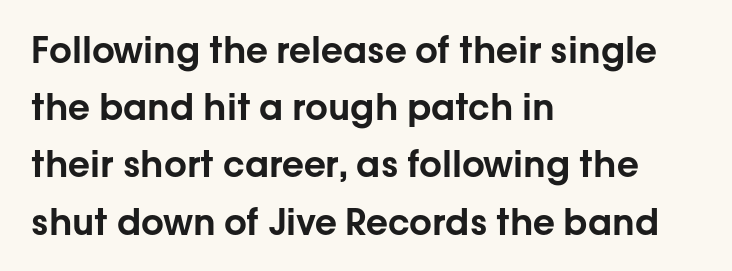
Proportional: the letters do not fall into vertical columns. Is there any slant? The stems are plumb. In terms of letterform style, serifs are entirely absent. Letters rest on an invisible, unmarked baseline. Observe the ordinary spacing: letters are neighbours, not strangers. Caption: multi-line text, flush left, ragged right.
